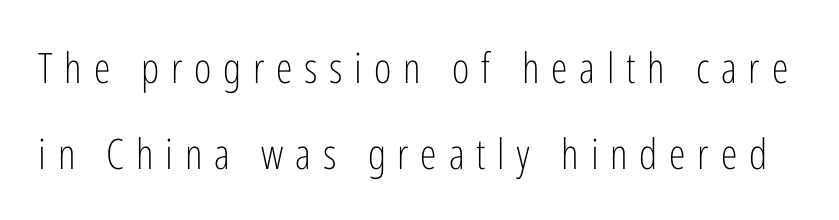
A typesetter would label this face a sans. Leading is clearly above the norm, producing a sparse column. Note the varied advance widths — an 'i' is clearly narrower than an 'm'. Italic? Not at all — the glyphs are vertical. Stems here are at most as thick as an everyday book face.
